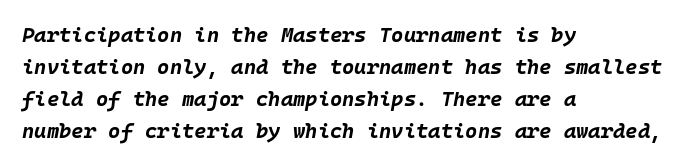
{"italic": "yes", "lean": "right", "slant_degrees": 10, "bold": "yes", "underline": "no", "align": "left", "line_spacing": "normal", "line_spacing_ratio": 1.52, "letter_spacing": "normal", "letter_spacing_em": 0.0, "glyph_px": 21}
